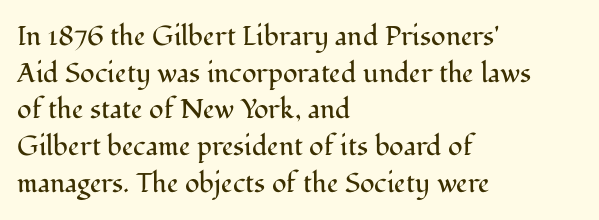
Reading down the block, your eye returns to a fixed left position each line. Do the letters lean? They stand straight. The strip under each line holds only bare page. Bold? No — there's no thickening of the strokes. Line spacing here is normal. Glyph-to-glyph distance matches everyday printed text.
